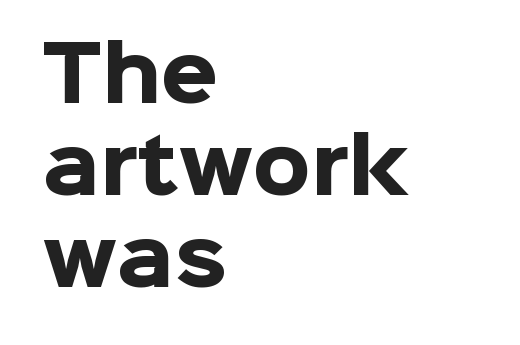
Decoration check: the copy has no underline. Regarding serifs, this sample does without them. The face used here is proportionally spaced, like ordinary book or web type. Between one letter and the next there's only the usual sliver of space.
